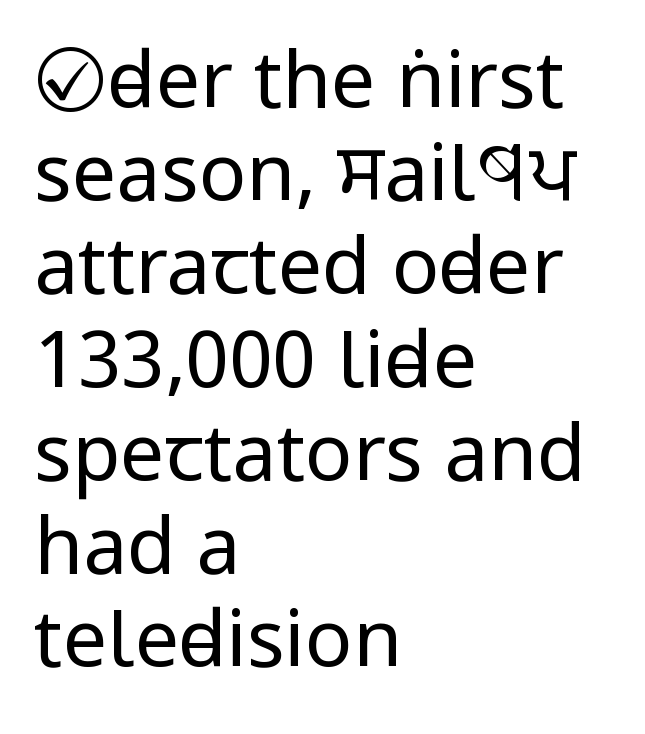
The lettering stays uniformly vertical, giving the passage a roman look. The compositor pushed each line to the left boundary. Any mark beneath the type? The region is blank. The letters advance in unequal steps, a hallmark of proportional type.
